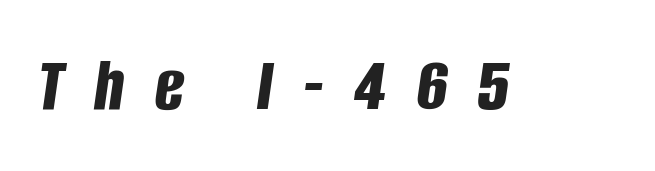
{"italic": "yes", "lean": "right", "slant_degrees": 8, "bold": "yes", "weight": "bold", "width": "condensed", "stroke_contrast": "low", "x_height": "large", "monospaced": "no", "underline": "no", "letter_spacing": "wide", "letter_spacing_em": 0.39, "glyph_px": 78}
